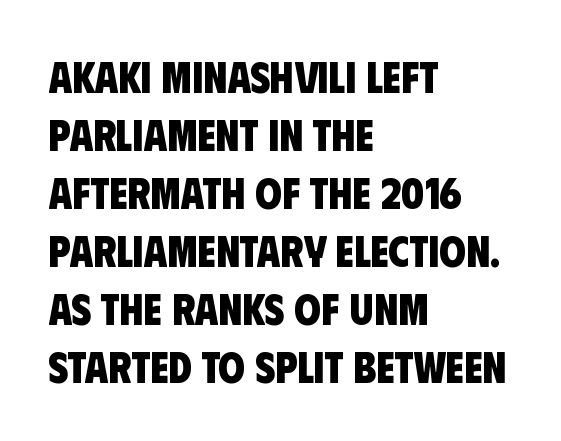
{"serif": "no", "bold": "yes", "weight": "heavy", "width": "condensed", "stroke_contrast": "low", "x_height": "large", "monospaced": "no", "underline": "no", "align": "left", "line_spacing": "normal", "line_spacing_ratio": 1.35, "letter_spacing": "normal", "letter_spacing_em": 0.0, "glyph_px": 43}
